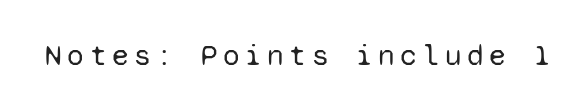
Q: Is the text bold? A: No.
Q: Is the text italic (slanted)? A: No, it is upright.
Q: Is the typeface a serif or a sans-serif typeface? A: Sans-serif.
Q: Is the text underlined? A: No.
Q: Width (condensed, normal, or wide)? A: Normal.
Q: Stroke contrast? A: Low.
Q: x-height? A: Medium.
Q: Monospaced? A: Yes.
